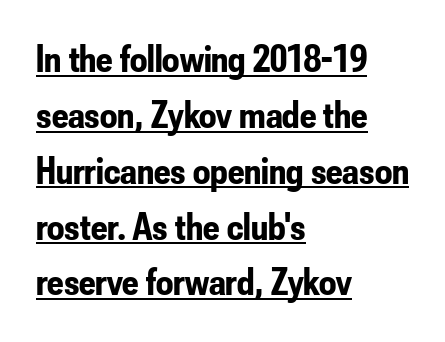
Q: Is the text bold? A: Yes.
Q: Is the text italic (slanted)? A: No, it is upright.
Q: Is the typeface a serif or a sans-serif typeface? A: Sans-serif.
Q: Is the text underlined? A: Yes.
Q: How is the paragraph aligned? A: Left-aligned.
Q: Is the spacing between letters normal or unusually wide? A: Normal.
Q: Is the spacing between lines tight, normal or loose? A: Normal.
Q: Width (condensed, normal, or wide)? A: Condensed.
Q: Stroke contrast? A: Low.
Q: x-height? A: Small.
Q: Monospaced? A: No.
